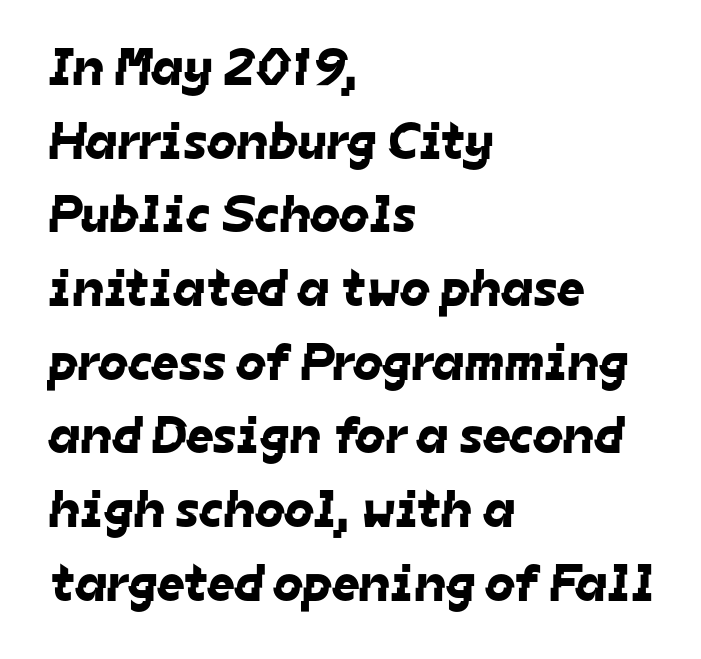
The image shows 53 px sans-serif type; set left-aligned, normal line spacing (1.39x), normal letter spacing, not underlined; low stroke contrast and a medium x-height.
